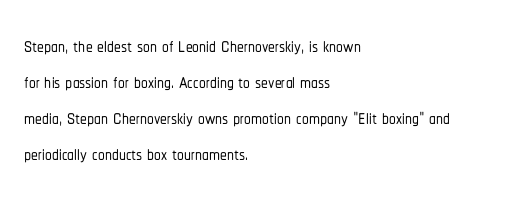
The image shows 27 px text type, upright; set left-aligned, normal line spacing (1.33x), normal letter spacing, not underlined.
